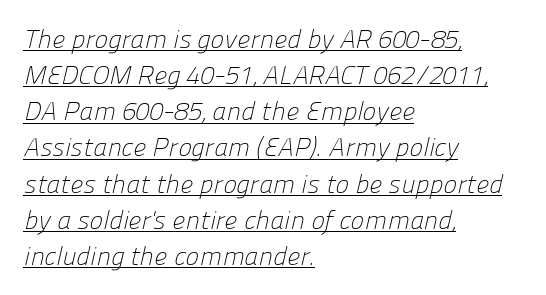
The image shows 26 px text type; set left-aligned, normal line spacing (1.39x), normal letter spacing, underlined.
